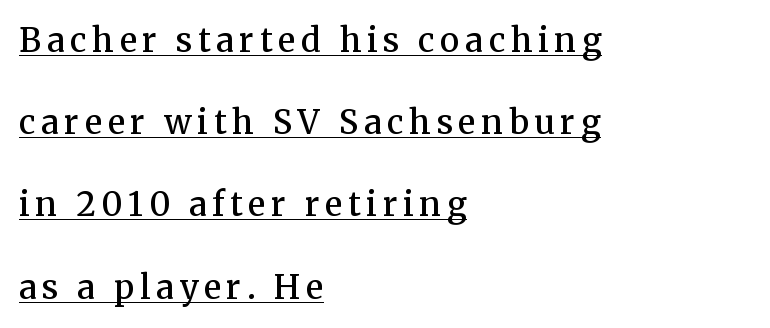
Check the space under the baseline: a stroke is drawn there. Typographically, this falls in the serif category. Looks like regular typesetting: each glyph gets only the width it needs. These lines are set flush left with a ragged right edge. These lines stand farther apart than default settings would place them. I'd describe the lettering as semibold — firm but not a full bold.
